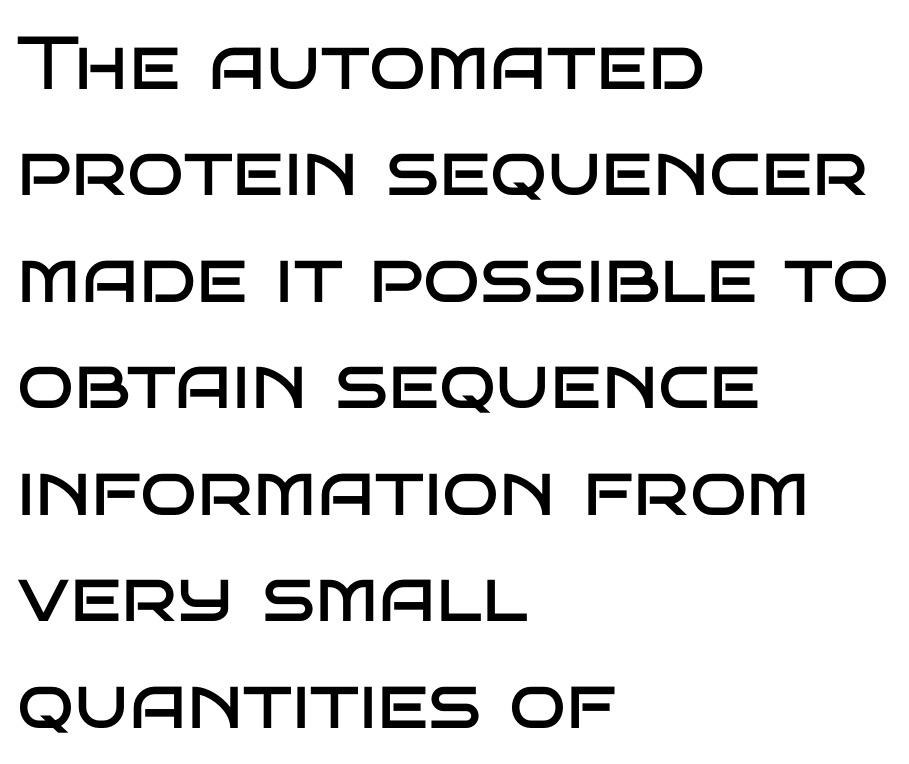
Q: Is the text bold? A: No.
Q: Is the text italic (slanted)? A: No, it is upright.
Q: Is the typeface a serif or a sans-serif typeface? A: Sans-serif.
Q: Is the text underlined? A: No.
Q: How is the paragraph aligned? A: Left-aligned.
Q: Is the spacing between letters normal or unusually wide? A: Normal.
Q: Is the spacing between lines tight, normal or loose? A: Normal.
Q: Width (condensed, normal, or wide)? A: Wide.
Q: Stroke contrast? A: Low.
Q: x-height? A: Large.
Q: Monospaced? A: No.
